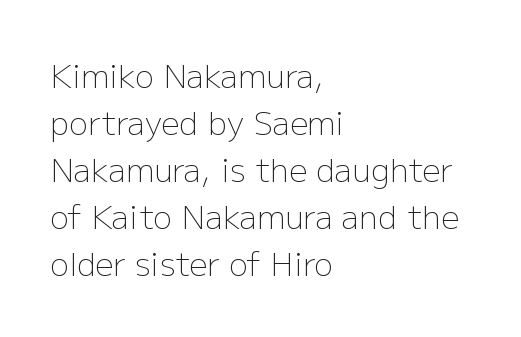
Q: Is the text bold? A: No.
Q: Is the text italic (slanted)? A: No, it is upright.
Q: Is the typeface a serif or a sans-serif typeface? A: Sans-serif.
Q: Is the text underlined? A: No.
Q: How is the paragraph aligned? A: Left-aligned.
Q: Is the spacing between letters normal or unusually wide? A: Normal.
Q: Is the spacing between lines tight, normal or loose? A: Normal.
Q: Width (condensed, normal, or wide)? A: Normal.
Q: Stroke contrast? A: Low.
Q: x-height? A: Medium.
Q: Monospaced? A: No.
